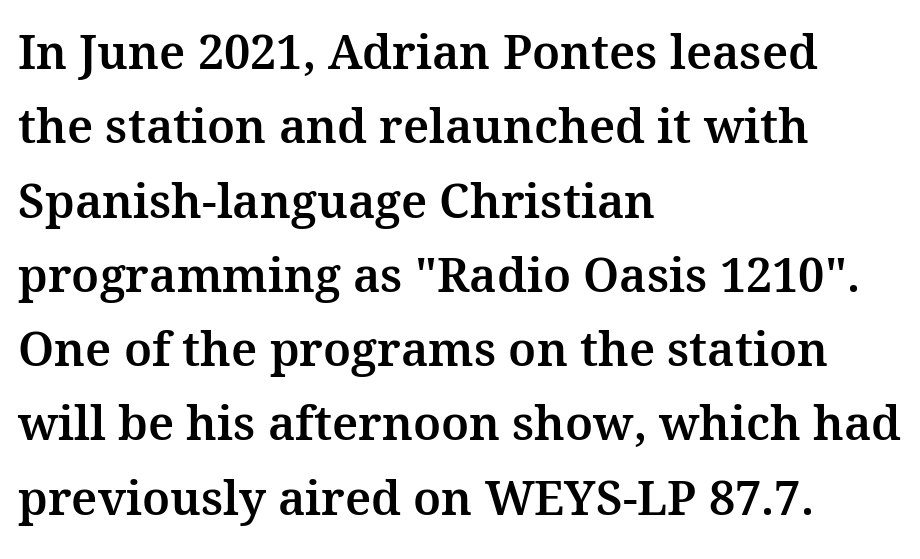
Q: Is the text italic (slanted)? A: No, it is upright.
Q: Is the typeface a serif or a sans-serif typeface? A: Serif.
Q: Is the text underlined? A: No.
Q: How is the paragraph aligned? A: Left-aligned.
Q: Is the spacing between letters normal or unusually wide? A: Normal.
Q: Is the spacing between lines tight, normal or loose? A: Normal.
Q: Width (condensed, normal, or wide)? A: Normal.
Q: Stroke contrast? A: Medium.
Q: x-height? A: Medium.
Q: Monospaced? A: No.
